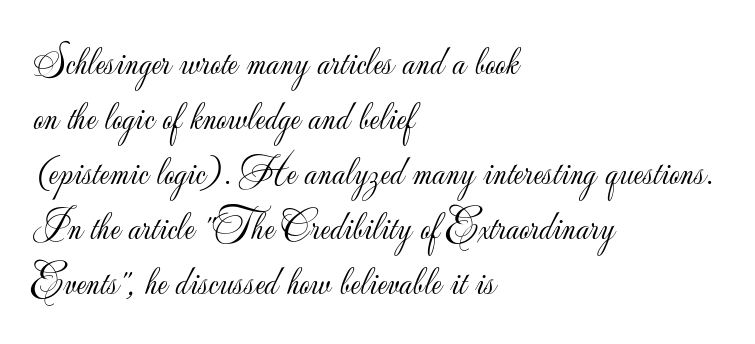
The image shows 41 px light sans-serif type; set left-aligned, normal line spacing (1.34x), normal letter spacing, not underlined; low stroke contrast and a small x-height.
